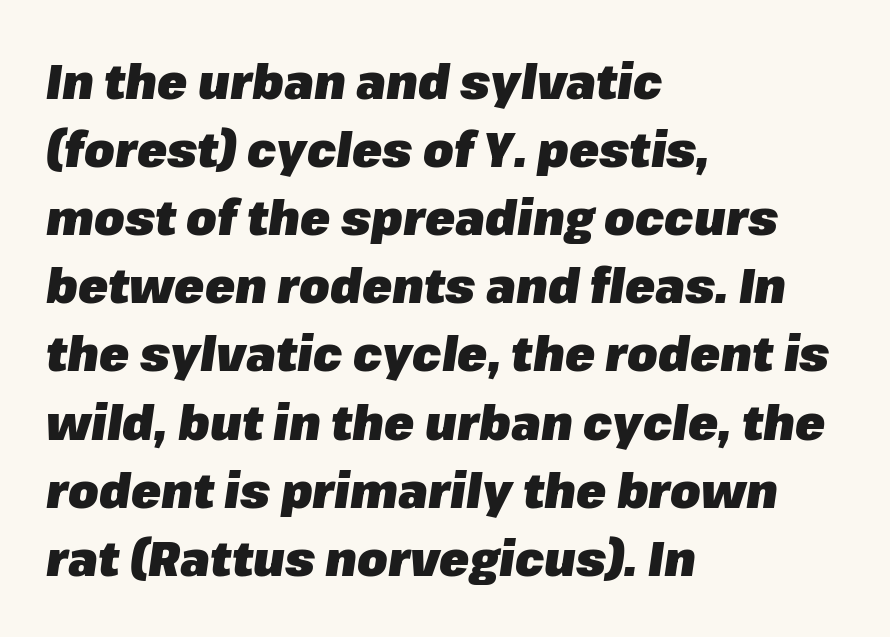
{"italic": "yes", "lean": "right", "slant_degrees": 8, "bold": "yes", "weight": "heavy", "width": "normal", "stroke_contrast": "low", "x_height": "medium", "monospaced": "no", "underline": "no", "align": "left", "line_spacing": "normal", "line_spacing_ratio": 1.39, "letter_spacing": "normal", "letter_spacing_em": 0.0, "glyph_px": 49}
